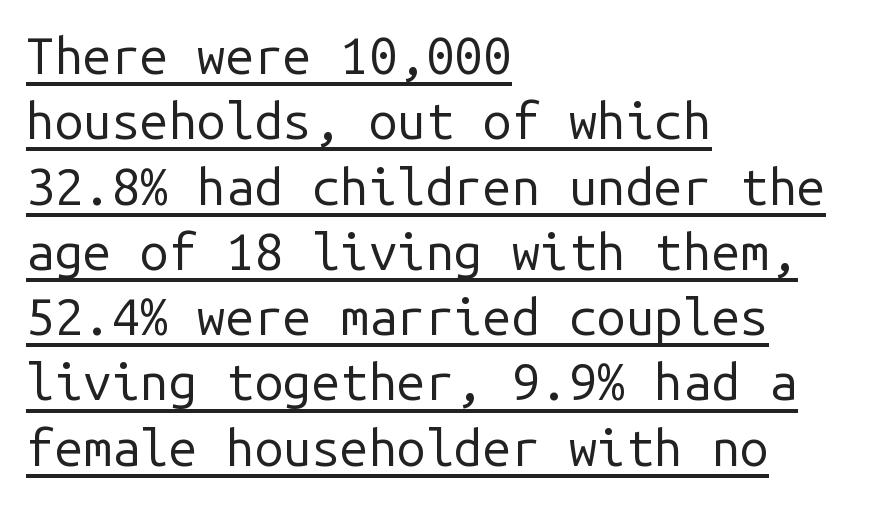
Tracking value appears to be zero — textbook default spacing. Monospaced: the letters line up in strict vertical columns. A continuous stroke trails under the words, as in a hyperlink. Baseline-to-baseline distance is the conventional proportion of letter height. The passage shown is not bold in any degree. The paragraph has a hard left edge and a soft right edge.
